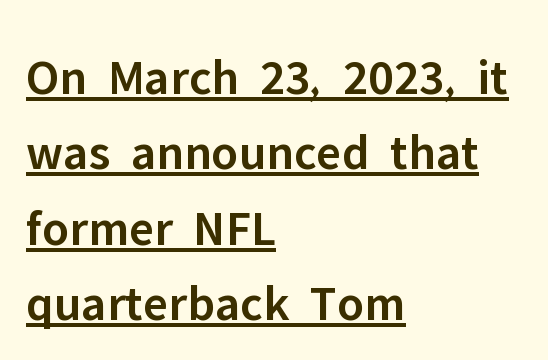
{"serif": "no", "italic": "no", "bold": "semi", "weight": "semibold", "width": "normal", "stroke_contrast": "low", "x_height": "medium", "monospaced": "no", "underline": "yes", "align": "left", "line_spacing": "normal", "line_spacing_ratio": 1.48, "letter_spacing": "normal", "letter_spacing_em": 0.0, "glyph_px": 51}
